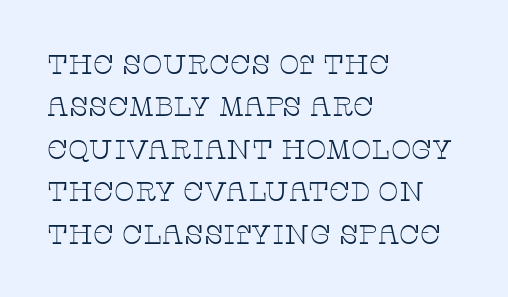
The image shows 27 px text type, upright; set left-aligned, normal line spacing (1.57x), normal letter spacing, not underlined.
